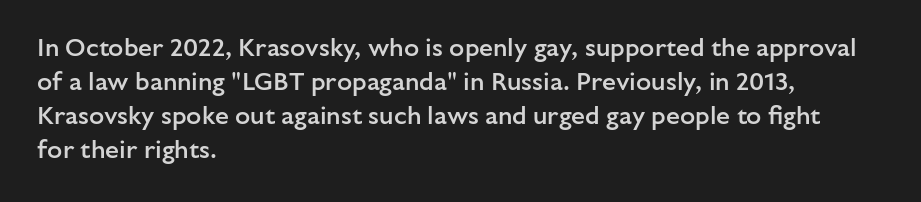
{"italic": "no", "bold": "semi", "underline": "no", "align": "left", "line_spacing": "normal", "line_spacing_ratio": 1.36, "letter_spacing": "normal", "letter_spacing_em": 0.0, "glyph_px": 25}
